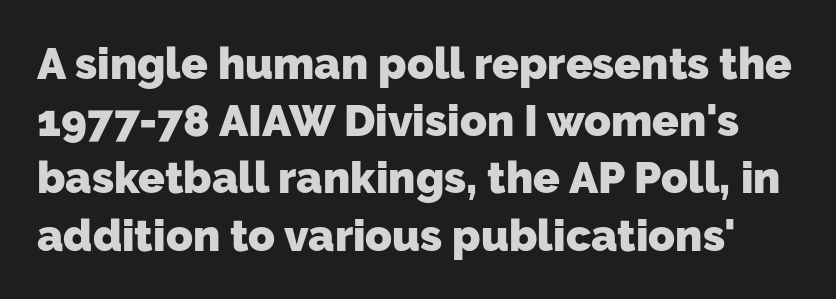
The image shows 44 px heavy sans-serif type; set normal line spacing (1.3x), normal letter spacing, not underlined; low stroke contrast and a medium x-height.
